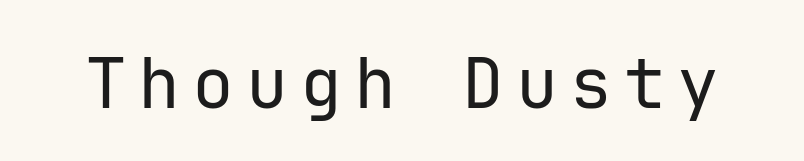
Q: Is the text bold? A: No.
Q: Is the text italic (slanted)? A: No, it is upright.
Q: Is the typeface a serif or a sans-serif typeface? A: Sans-serif.
Q: Is the text underlined? A: No.
Q: Width (condensed, normal, or wide)? A: Normal.
Q: Stroke contrast? A: Low.
Q: x-height? A: Medium.
Q: Monospaced? A: Yes.
